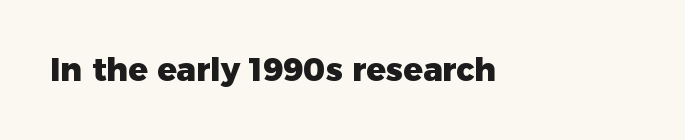
Q: Is the text bold? A: Yes.
Q: Is the text italic (slanted)? A: No, it is upright.
Q: Is the typeface a serif or a sans-serif typeface? A: Sans-serif.
Q: Is the text underlined? A: No.
Q: Is the spacing between letters normal or unusually wide? A: Normal.
Q: Width (condensed, normal, or wide)? A: Normal.
Q: Stroke contrast? A: Low.
Q: x-height? A: Medium.
Q: Monospaced? A: No.
